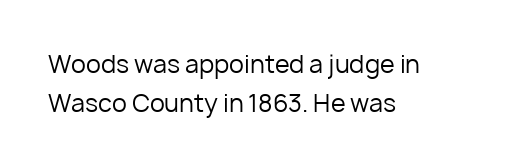
Bare-footed words on every line. Nothing unusual about the tracking: characters are spaced as the font intends. The paragraph has a hard left edge and a soft right edge. Style check: upright.
